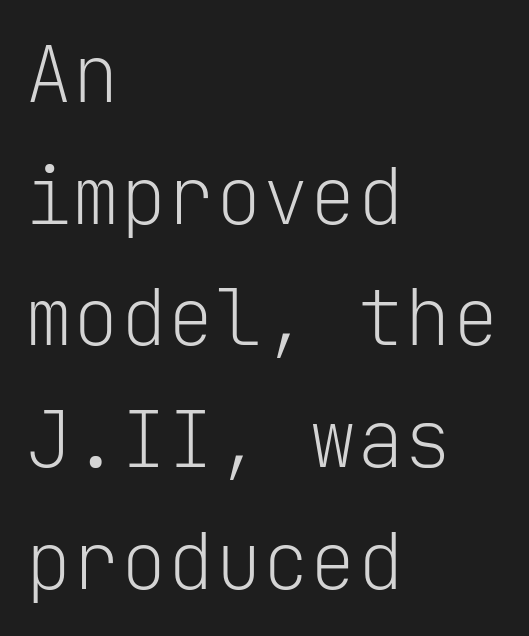
Q: Is the text bold? A: No.
Q: Is the text italic (slanted)? A: No, it is upright.
Q: Is the typeface a serif or a sans-serif typeface? A: Sans-serif.
Q: Is the text underlined? A: No.
Q: How is the paragraph aligned? A: Left-aligned.
Q: Is the spacing between letters normal or unusually wide? A: Normal.
Q: Is the spacing between lines tight, normal or loose? A: Normal.
Q: Width (condensed, normal, or wide)? A: Normal.
Q: Stroke contrast? A: Low.
Q: x-height? A: Medium.
Q: Monospaced? A: Yes.
